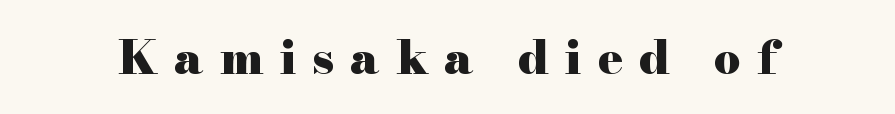
Q: Is the text bold? A: Yes.
Q: Is the text italic (slanted)? A: No, it is upright.
Q: Is the typeface a serif or a sans-serif typeface? A: Serif.
Q: Is the text underlined? A: No.
Q: Is the spacing between letters normal or unusually wide? A: Unusually wide.
Q: Width (condensed, normal, or wide)? A: Wide.
Q: Stroke contrast? A: High.
Q: x-height? A: Small.
Q: Monospaced? A: No.
